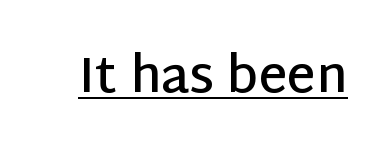
The image shows 50 px semibold sans-serif type, upright; set normal letter spacing, underlined; low stroke contrast and a large x-height.
